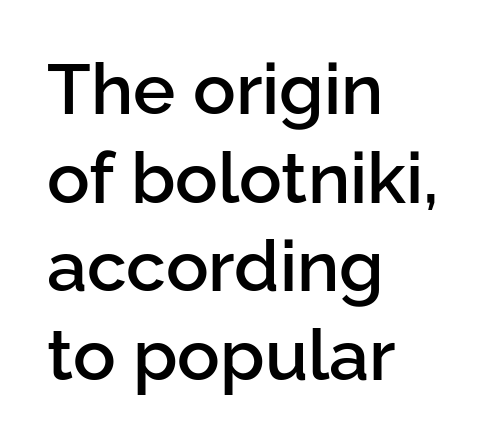
The image shows 71 px semibold sans-serif type, upright; set left-aligned, normal line spacing (1.25x), normal letter spacing, not underlined; low stroke contrast and a medium x-height.
